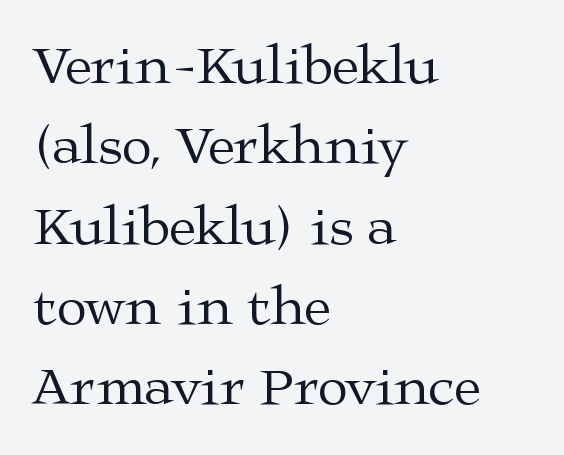
Each letter keeps its own natural width here, so spacing adapts to shape. The type is set solid horizontally, with unmodified tracking. Font category for this specimen: serif. The type sits square on the baseline with zero lean. Ink coverage per letter is moderate at most. Letters rest on an invisible, unmarked baseline.
